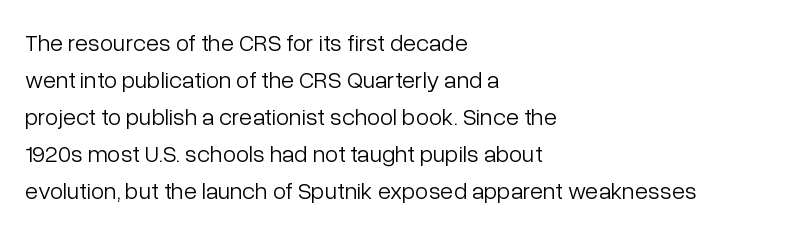
The image shows 24 px text type, upright; set left-aligned, normal line spacing (1.54x), normal letter spacing, not underlined.
